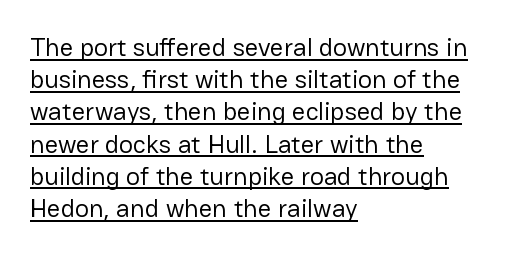
{"italic": "no", "bold": "no", "underline": "yes", "align": "left", "line_spacing_ratio": 1.24, "letter_spacing": "normal", "letter_spacing_em": 0.0, "glyph_px": 26}
